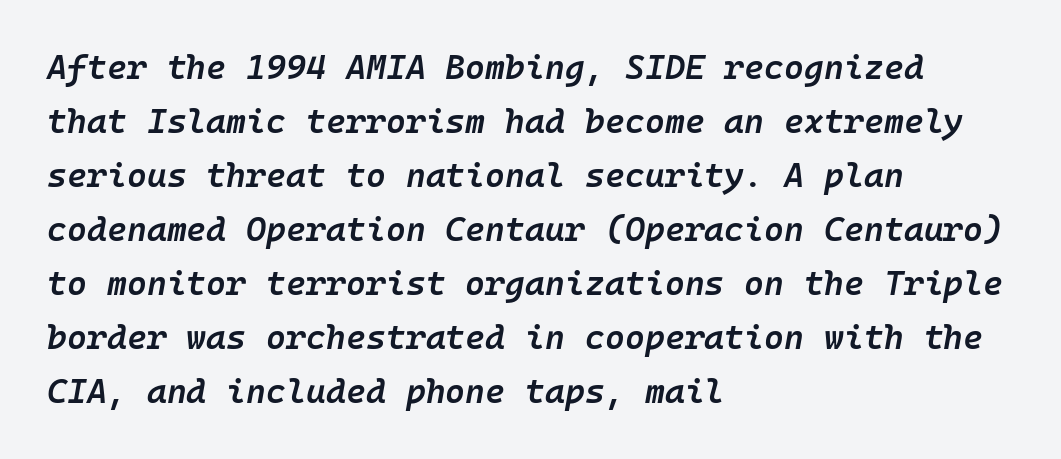
The image shows 34 px semibold type, italic (leaning right); set left-aligned, normal line spacing (1.59x), normal letter spacing, not underlined; low stroke contrast and a medium x-height.
